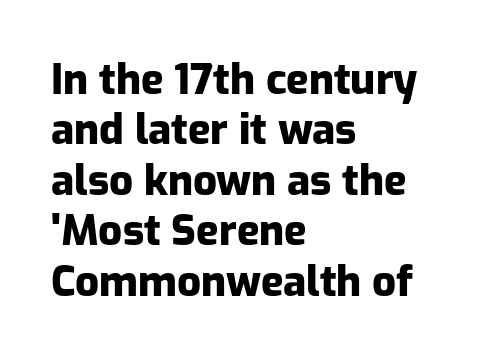
A dark, heavy texture on the line: the type is bold. Anything drawn beneath the words? Only blank space. You could not count columns in this text — the font is proportionally spaced. Between one letter and the next there's only the usual sliver of space.
